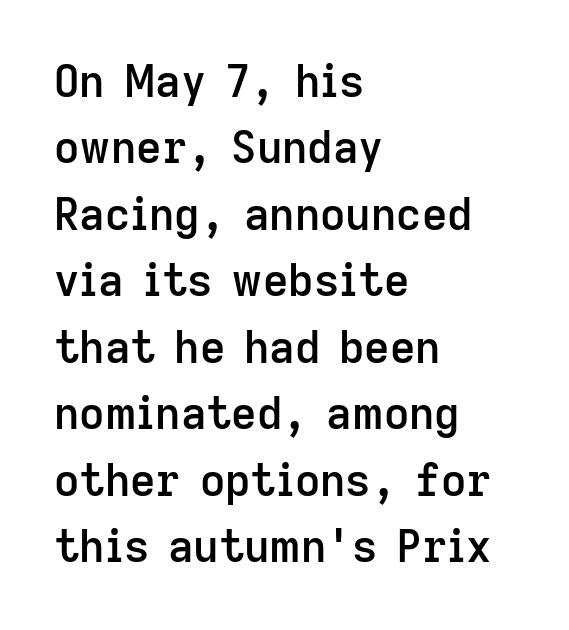
The type sits square on the baseline with zero lean. Looks like regular typesetting: each glyph gets only the width it needs. Where is the straight margin? On the left. What's the leading like? Ordinary, nothing unusual. You could call the tracking neutral — neither tight nor loose.
